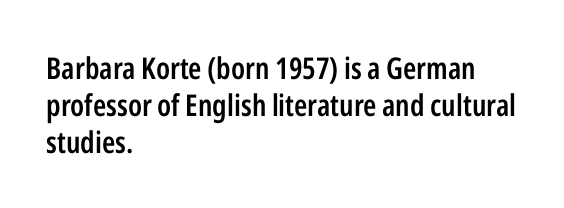
{"serif": "no", "italic": "no", "bold": "semi", "weight": "semibold", "width": "condensed", "stroke_contrast": "low", "x_height": "medium", "monospaced": "no", "underline": "no", "align": "left", "line_spacing_ratio": 1.23, "letter_spacing": "normal", "letter_spacing_em": 0.0, "glyph_px": 30}
